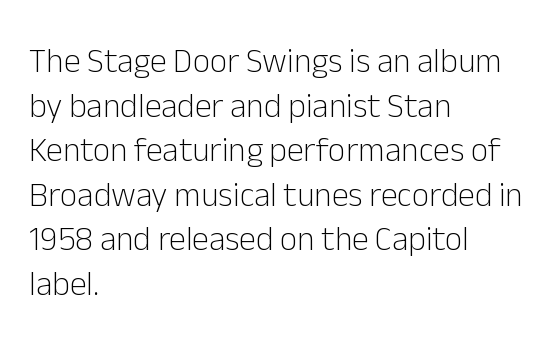
Q: Is the text bold? A: No.
Q: Is the text italic (slanted)? A: No, it is upright.
Q: Is the typeface a serif or a sans-serif typeface? A: Sans-serif.
Q: Is the text underlined? A: No.
Q: How is the paragraph aligned? A: Left-aligned.
Q: Is the spacing between letters normal or unusually wide? A: Normal.
Q: Is the spacing between lines tight, normal or loose? A: Normal.
Q: Width (condensed, normal, or wide)? A: Normal.
Q: Stroke contrast? A: Low.
Q: x-height? A: Medium.
Q: Monospaced? A: No.
